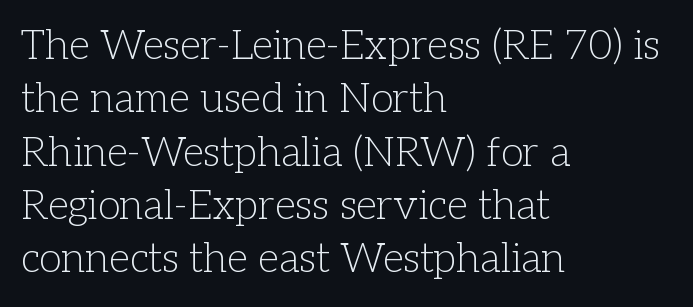
{"serif": "yes", "italic": "no", "bold": "no", "weight": "light", "width": "normal", "stroke_contrast": "low", "x_height": "medium", "monospaced": "no", "underline": "no", "align": "left", "line_spacing": "normal", "line_spacing_ratio": 1.3, "letter_spacing": "normal", "letter_spacing_em": 0.0, "glyph_px": 41}
